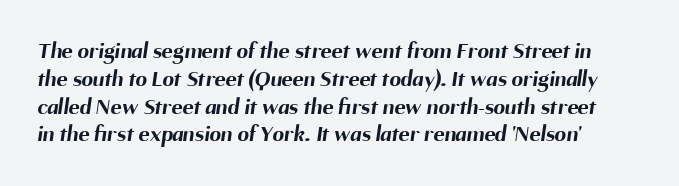
The image shows 23 px bold type; set left-aligned, line spacing 1.21x, normal letter spacing, not underlined.
